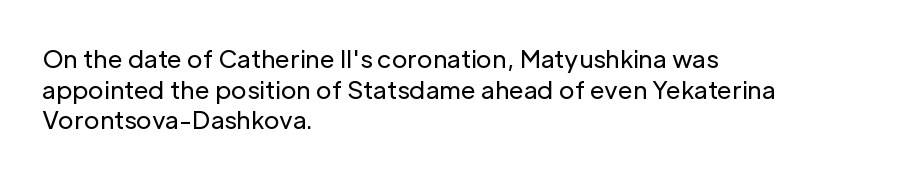
Is the type heavy? It reads as light-to-regular instead. Leftover space on each line is placed entirely after the last word. Characters follow at the spacing the type designer built in. The passage shown stacks its lines at a standard gap.
